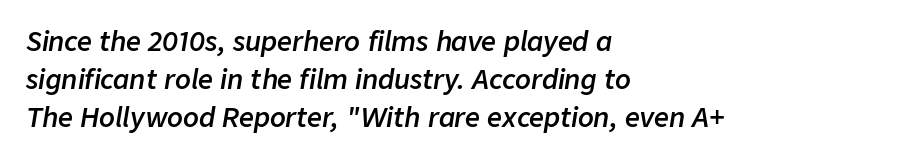
The image shows 26 px text type, italic (leaning right); set left-aligned, normal line spacing (1.47x), normal letter spacing, not underlined.
